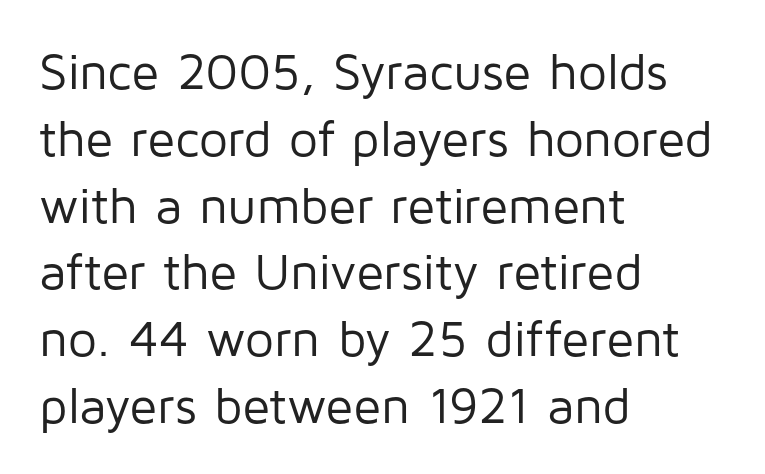
Q: Is the text bold? A: No.
Q: Is the text italic (slanted)? A: No, it is upright.
Q: Is the typeface a serif or a sans-serif typeface? A: Sans-serif.
Q: Is the text underlined? A: No.
Q: How is the paragraph aligned? A: Left-aligned.
Q: Is the spacing between letters normal or unusually wide? A: Normal.
Q: Is the spacing between lines tight, normal or loose? A: Normal.
Q: Width (condensed, normal, or wide)? A: Normal.
Q: Stroke contrast? A: Low.
Q: x-height? A: Medium.
Q: Monospaced? A: No.
